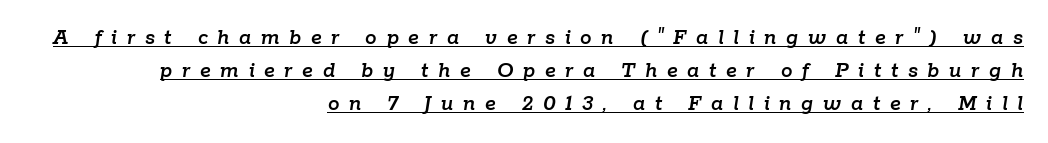
The image shows 23 px text type, italic (leaning right); set right-aligned, normal line spacing (1.43x), unusually wide letter spacing (+0.42 em), underlined.
